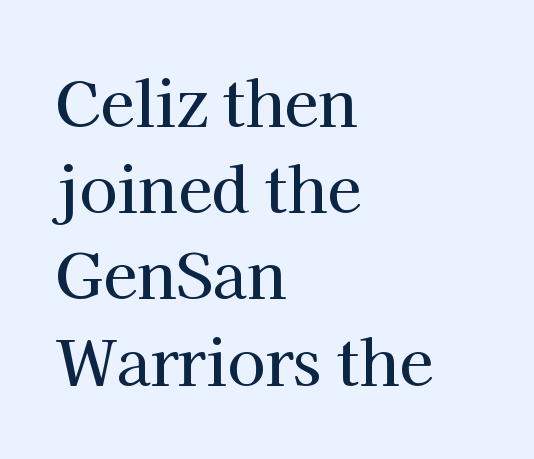
Visually the block forms a straight wall on the left and a jagged coastline on the right. A typesetter would label this face a serif. Plain, unruled lines of type. No italicization has been applied; the sample stays upright. This sample uses plain, unmodified letter spacing.
